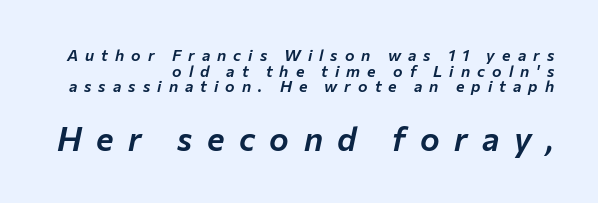
Q: Is the text italic (slanted)? A: Yes, it leans right by about 12 degrees.
Q: Is the text underlined? A: No.
Q: How is the paragraph aligned? A: Right-aligned.
Q: Is the spacing between letters normal or unusually wide? A: Unusually wide.
Q: Is the spacing between lines tight, normal or loose? A: Tight.
Q: Which block of text is set in a larger size, the first (top) or the second (bottom)? A: The second (bottom) one.
Q: Width (condensed, normal, or wide)? A: Normal.
Q: Stroke contrast? A: Low.
Q: x-height? A: Medium.
Q: Monospaced? A: No.
